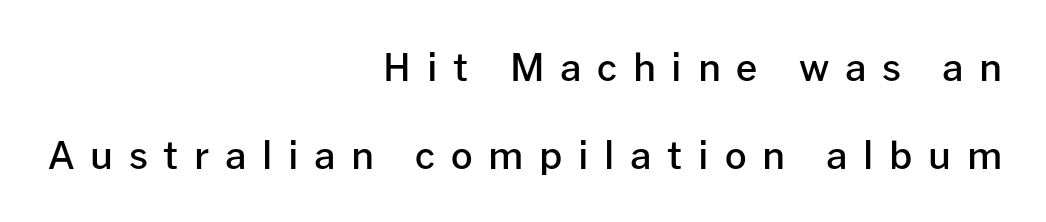
The face used here is proportionally spaced, like ordinary book or web type. Letterform terminals end flat and unadorned throughout the passage. How would I describe the line gaps? Wide and relaxed. The typography opts for an upright posture over an oblique one. The specimen omits any rule beneath the text block's lines. A somewhat darkened texture: the type is semibold rather than bold.
